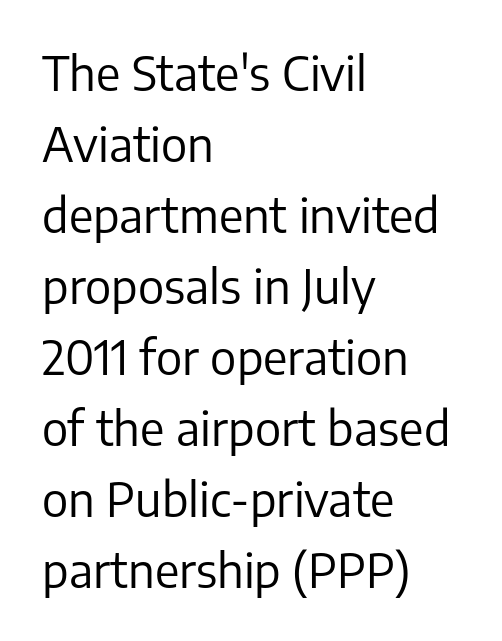
{"serif": "no", "italic": "no", "bold": "no", "weight": "regular", "width": "normal", "stroke_contrast": "low", "x_height": "medium", "monospaced": "no", "underline": "no", "align": "left", "line_spacing": "normal", "line_spacing_ratio": 1.51, "letter_spacing": "normal", "letter_spacing_em": 0.0, "glyph_px": 47}
